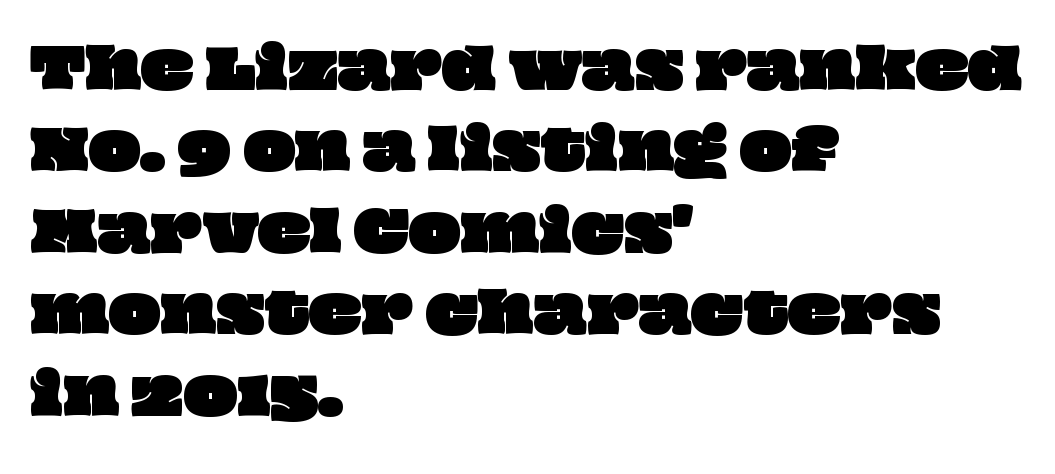
{"width": "wide", "stroke_contrast": "low", "x_height": "large", "monospaced": "no", "underline": "no", "align": "left", "line_spacing": "normal", "line_spacing_ratio": 1.48, "letter_spacing": "normal", "letter_spacing_em": 0.0, "glyph_px": 55}
